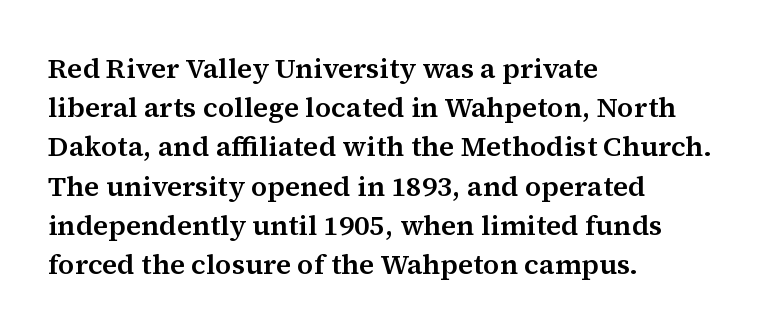
{"serif": "yes", "italic": "no", "width": "normal", "stroke_contrast": "medium", "x_height": "medium", "monospaced": "no", "underline": "no", "align": "left", "line_spacing": "normal", "line_spacing_ratio": 1.4, "letter_spacing": "normal", "letter_spacing_em": 0.0, "glyph_px": 28}
